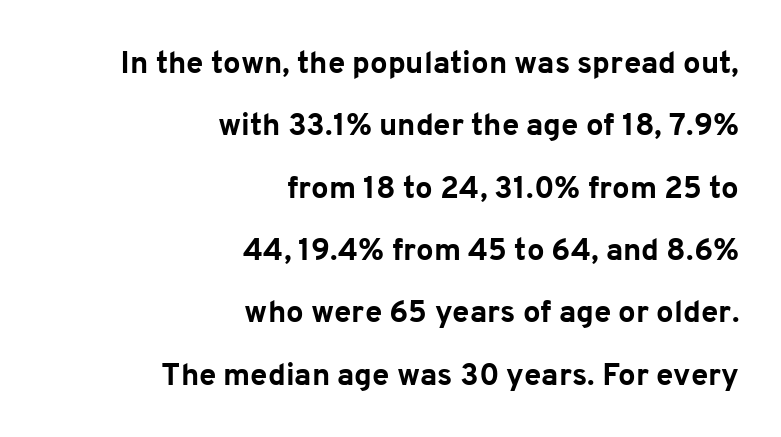
Q: Is the text bold? A: Yes.
Q: Is the text italic (slanted)? A: No, it is upright.
Q: Is the typeface a serif or a sans-serif typeface? A: Sans-serif.
Q: Is the text underlined? A: No.
Q: How is the paragraph aligned? A: Right-aligned.
Q: Is the spacing between letters normal or unusually wide? A: Normal.
Q: Is the spacing between lines tight, normal or loose? A: Loose.
Q: Width (condensed, normal, or wide)? A: Normal.
Q: Stroke contrast? A: Low.
Q: x-height? A: Medium.
Q: Monospaced? A: No.
